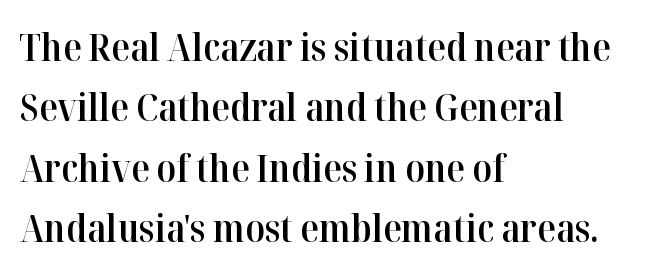
Q: Is the text bold? A: Semi-bold.
Q: Is the text italic (slanted)? A: No, it is upright.
Q: Is the typeface a serif or a sans-serif typeface? A: Serif.
Q: Is the text underlined? A: No.
Q: How is the paragraph aligned? A: Left-aligned.
Q: Is the spacing between letters normal or unusually wide? A: Normal.
Q: Is the spacing between lines tight, normal or loose? A: Normal.
Q: Width (condensed, normal, or wide)? A: Normal.
Q: Stroke contrast? A: High.
Q: x-height? A: Medium.
Q: Monospaced? A: No.
